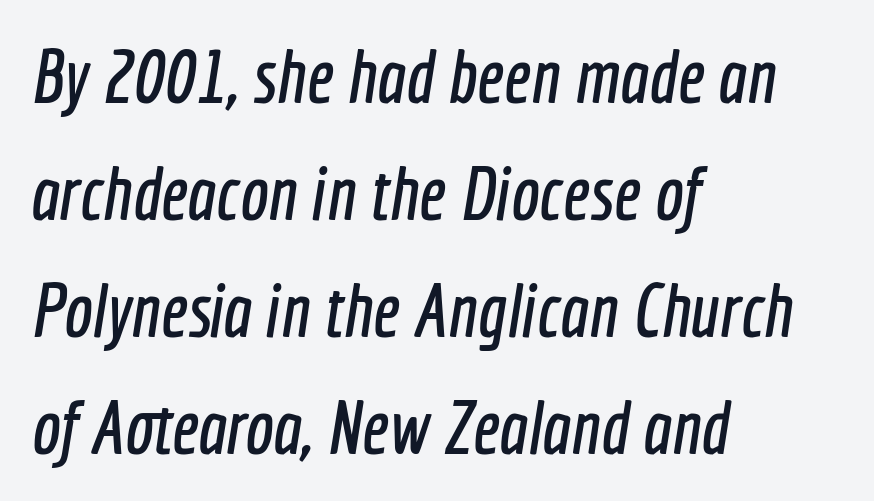
{"serif": "no", "width": "condensed", "x_height": "medium", "monospaced": "no", "underline": "no", "align": "left", "line_spacing": "normal", "line_spacing_ratio": 1.54, "letter_spacing": "normal", "letter_spacing_em": 0.0, "glyph_px": 76}
